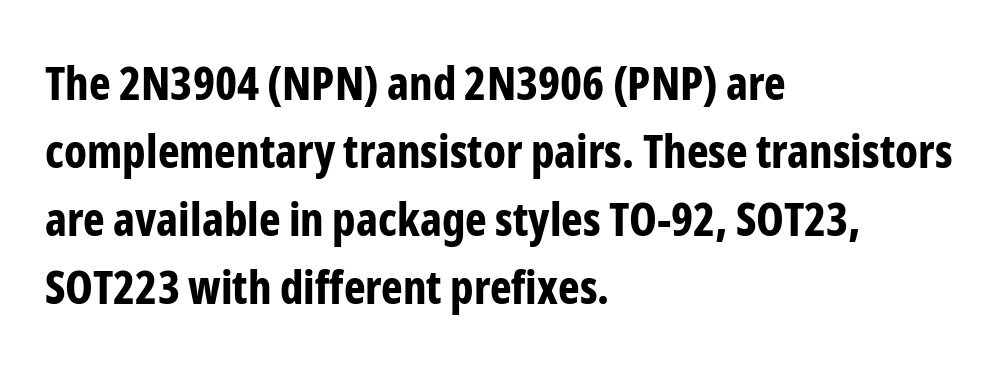
{"serif": "no", "italic": "no", "bold": "yes", "weight": "bold", "width": "condensed", "stroke_contrast": "low", "x_height": "medium", "monospaced": "no", "underline": "no", "align": "left", "line_spacing": "normal", "line_spacing_ratio": 1.48, "letter_spacing": "normal", "letter_spacing_em": 0.0, "glyph_px": 46}
